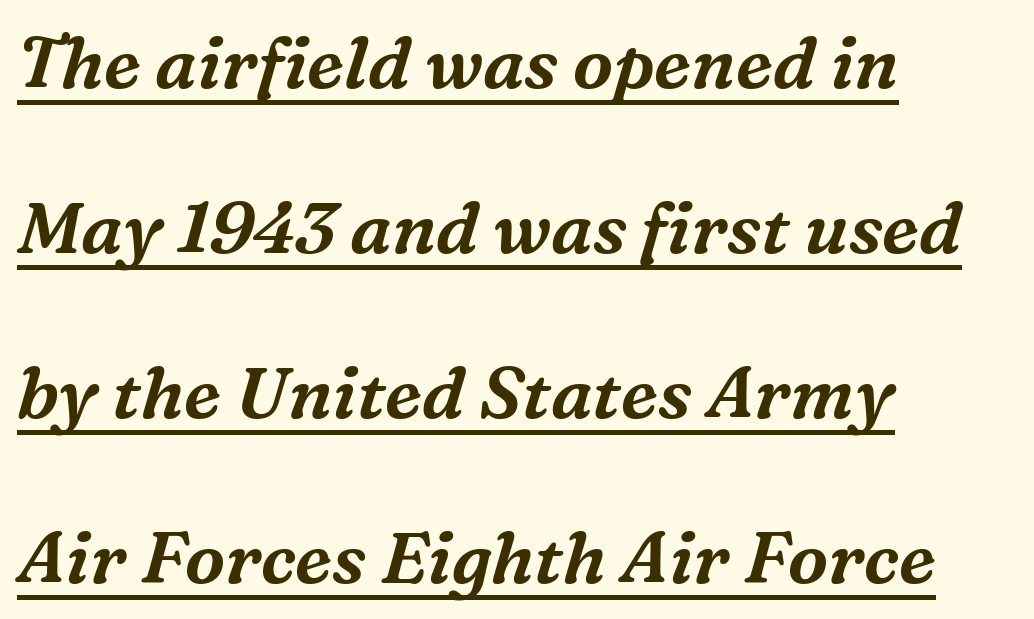
The image shows 72 px serif type, italic (leaning right); set left-aligned, loose line spacing (2.29x), normal letter spacing, underlined; medium stroke contrast and a medium x-height.
